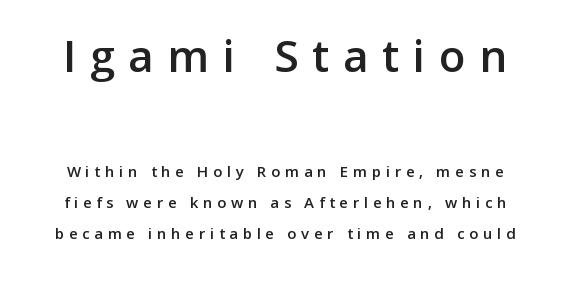
The leading is generous, giving the passage an open texture. You could only call the tracking loose — the letters float apart. Nope, not italic — everything's standing straight. A bare baseline throughout the passage. Stroke terminals: plain, sans-serif.
